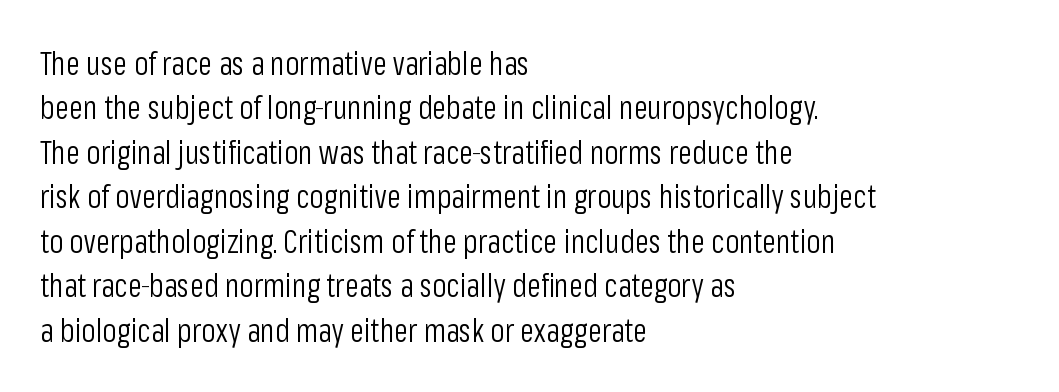
The area under the type is left untouched. Is the type heavy? It reads as light-to-regular instead. The rendering uses a moderate line-height, typical for paragraphs. The horizontal fit of the characters is conventional and even. The letters advance in unequal steps, a hallmark of proportional type.
